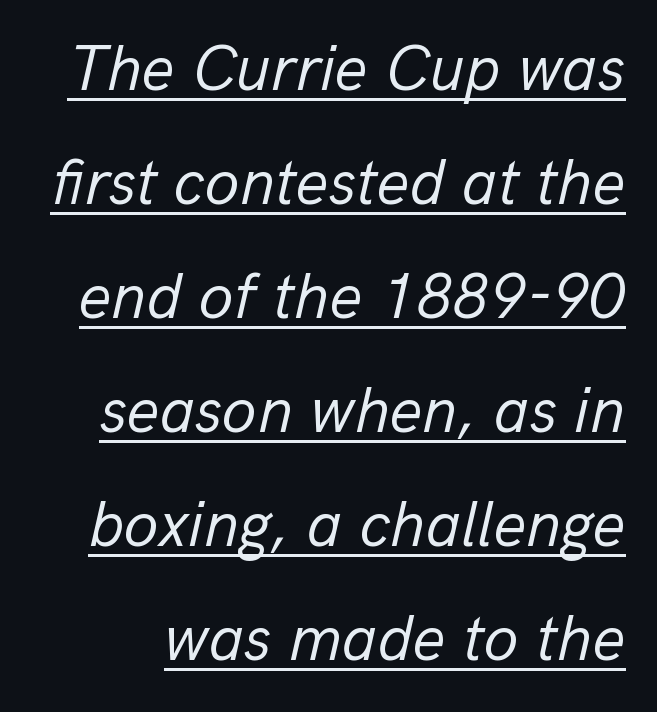
Q: Is the text bold? A: No.
Q: Is the text italic (slanted)? A: Yes, it leans right by about 13 degrees.
Q: Is the text underlined? A: Yes.
Q: Is the spacing between letters normal or unusually wide? A: Normal.
Q: Width (condensed, normal, or wide)? A: Normal.
Q: Stroke contrast? A: Low.
Q: x-height? A: Medium.
Q: Monospaced? A: No.
